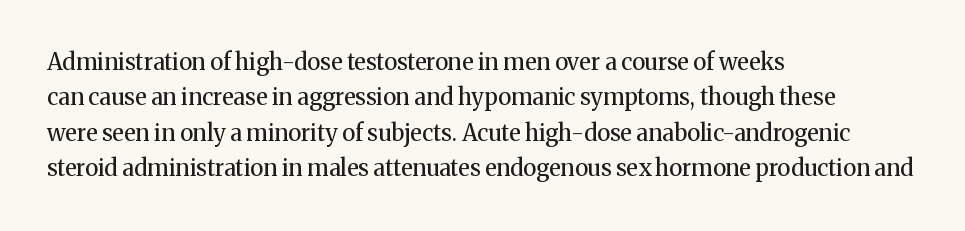
The image shows 23 px text type, upright; set left-aligned, normal line spacing (1.54x), normal letter spacing, not underlined.
